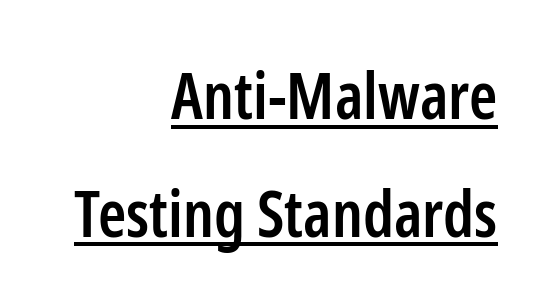
Q: Is the text bold? A: Semi-bold.
Q: Is the text italic (slanted)? A: No, it is upright.
Q: Is the typeface a serif or a sans-serif typeface? A: Sans-serif.
Q: Is the text underlined? A: Yes.
Q: How is the paragraph aligned? A: Right-aligned.
Q: Is the spacing between letters normal or unusually wide? A: Normal.
Q: Width (condensed, normal, or wide)? A: Condensed.
Q: Stroke contrast? A: Low.
Q: x-height? A: Medium.
Q: Monospaced? A: No.
